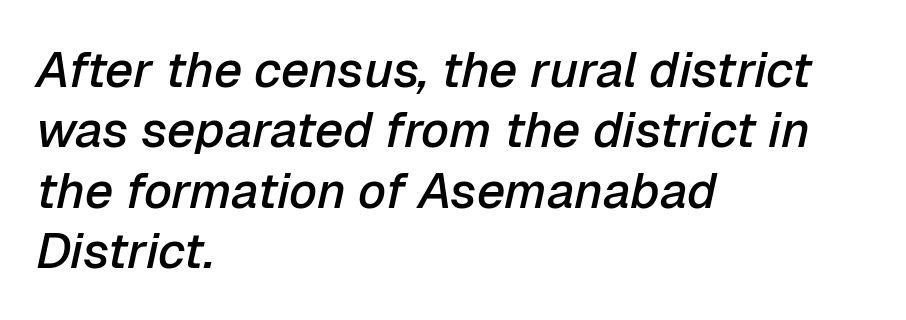
Q: Is the text bold? A: Semi-bold.
Q: Is the text italic (slanted)? A: Yes, it leans right by about 12 degrees.
Q: Is the text underlined? A: No.
Q: How is the paragraph aligned? A: Left-aligned.
Q: Is the spacing between letters normal or unusually wide? A: Normal.
Q: Width (condensed, normal, or wide)? A: Normal.
Q: Stroke contrast? A: Low.
Q: x-height? A: Medium.
Q: Monospaced? A: No.
